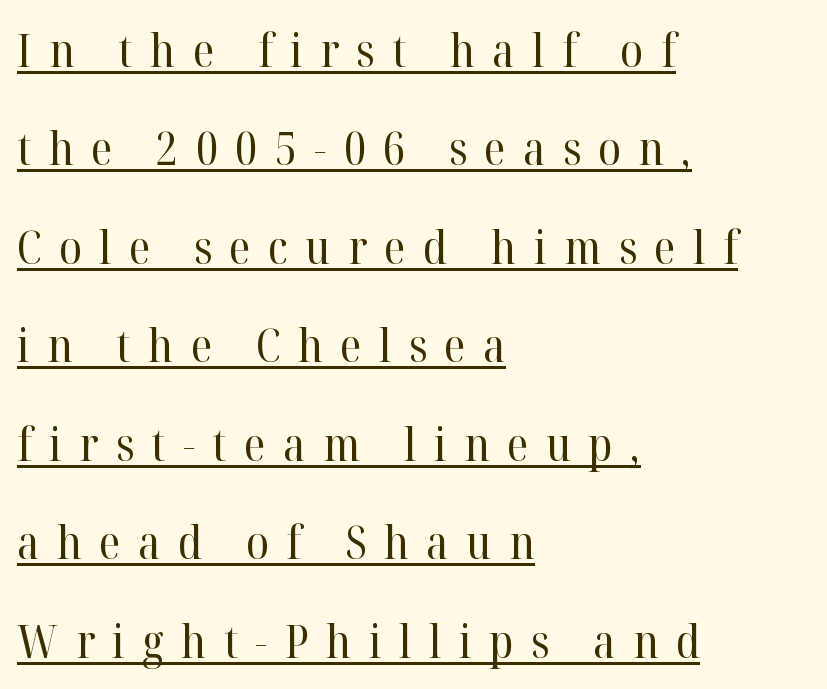
The image shows 46 px regular-weight serif type, upright; set left-aligned, loose line spacing (2.14x), unusually wide letter spacing (+0.38 em), underlined; high stroke contrast and a medium x-height.
